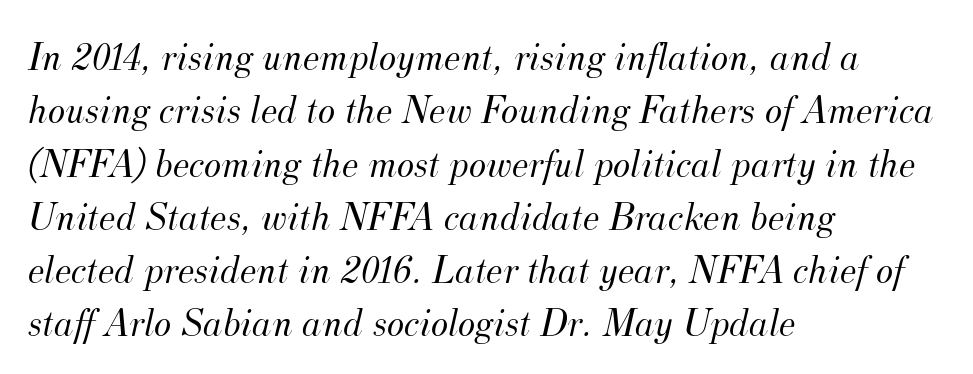
Q: Is the text bold? A: No.
Q: Is the text italic (slanted)? A: Yes, it leans right by about 12 degrees.
Q: Is the typeface a serif or a sans-serif typeface? A: Serif.
Q: Is the text underlined? A: No.
Q: How is the paragraph aligned? A: Left-aligned.
Q: Is the spacing between letters normal or unusually wide? A: Normal.
Q: Is the spacing between lines tight, normal or loose? A: Normal.
Q: Width (condensed, normal, or wide)? A: Normal.
Q: Stroke contrast? A: Medium.
Q: x-height? A: Small.
Q: Monospaced? A: No.
